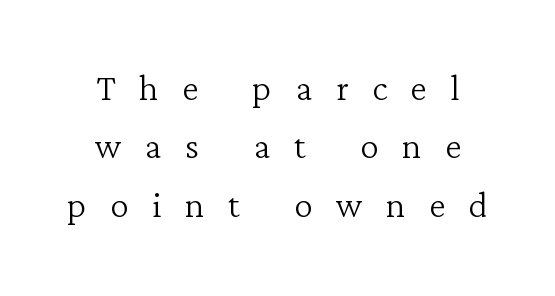
{"serif": "yes", "italic": "no", "bold": "no", "weight": "light", "width": "normal", "stroke_contrast": "low", "x_height": "medium", "monospaced": "no", "underline": "no", "align": "center", "line_spacing_ratio": 1.24, "letter_spacing": "wide", "letter_spacing_em": 0.5, "glyph_px": 47}
